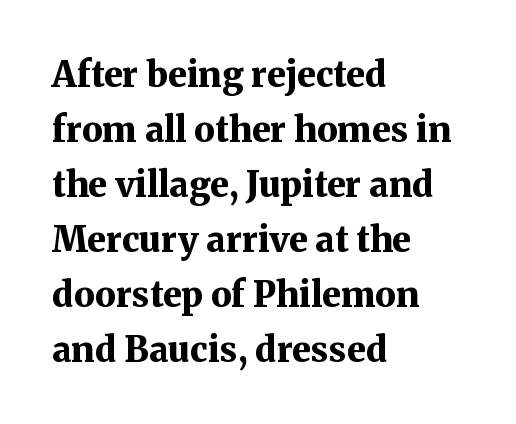
Q: Is the text bold? A: Yes.
Q: Is the text italic (slanted)? A: No, it is upright.
Q: Is the typeface a serif or a sans-serif typeface? A: Serif.
Q: Is the text underlined? A: No.
Q: How is the paragraph aligned? A: Left-aligned.
Q: Is the spacing between letters normal or unusually wide? A: Normal.
Q: Is the spacing between lines tight, normal or loose? A: Normal.
Q: Width (condensed, normal, or wide)? A: Normal.
Q: Stroke contrast? A: Medium.
Q: x-height? A: Medium.
Q: Monospaced? A: No.
